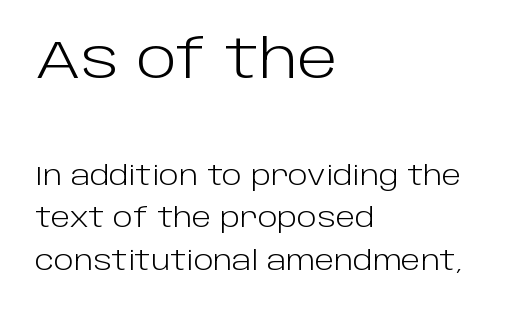
The image shows 53 px light sans-serif type, upright; set left-aligned, normal line spacing (1.63x), normal letter spacing, not underlined; the first (top) block is 2.04x larger; low stroke contrast and a large x-height.
